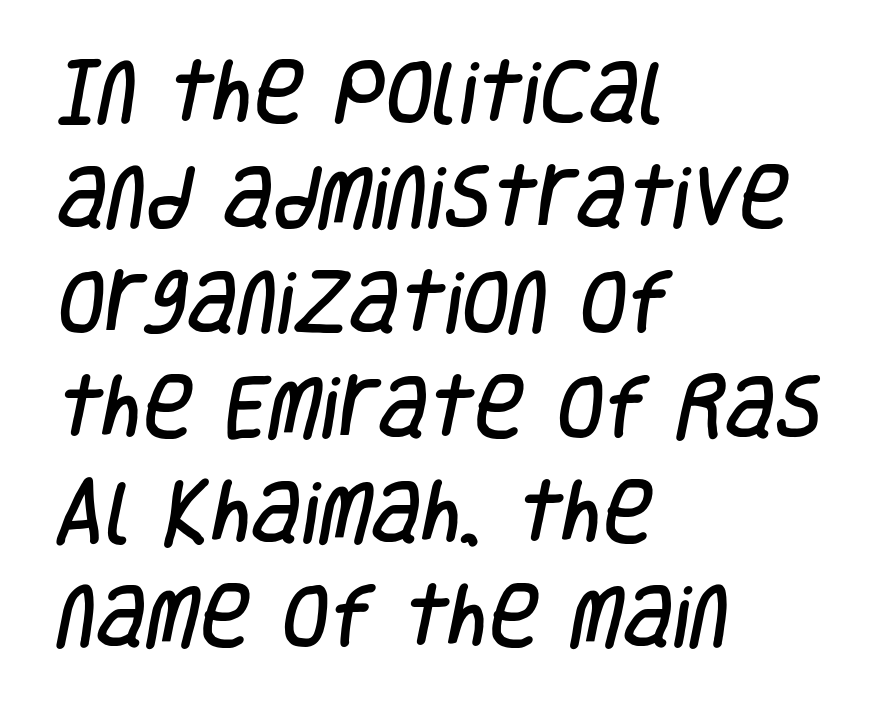
{"serif": "no", "width": "condensed", "stroke_contrast": "low", "x_height": "large", "monospaced": "no", "underline": "no", "align": "left", "line_spacing": "normal", "line_spacing_ratio": 1.52, "letter_spacing": "normal", "letter_spacing_em": 0.0, "glyph_px": 69}
